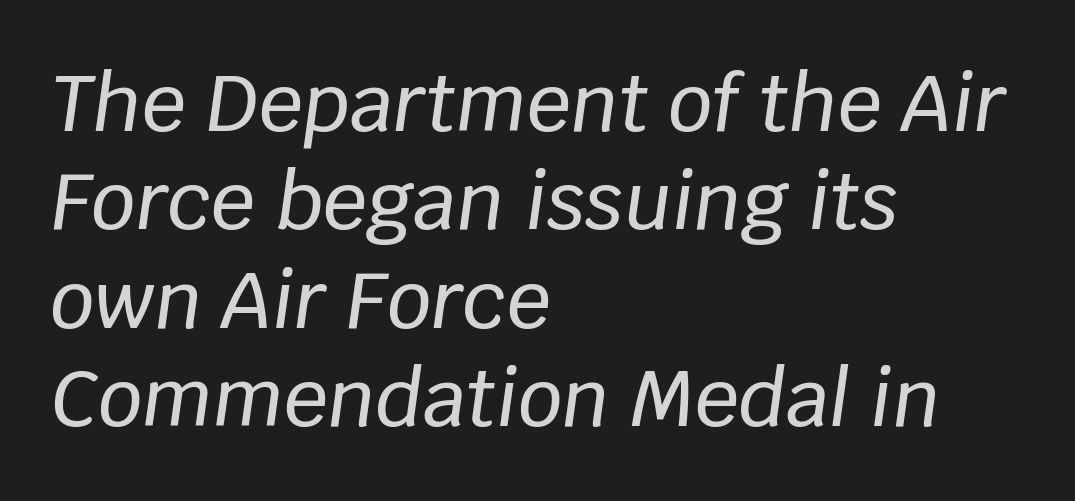
{"italic": "yes", "lean": "right", "slant_degrees": 8, "width": "normal", "stroke_contrast": "low", "x_height": "large", "monospaced": "no", "underline": "no", "align": "left", "line_spacing": "normal", "line_spacing_ratio": 1.26, "letter_spacing": "normal", "letter_spacing_em": 0.0, "glyph_px": 78}
